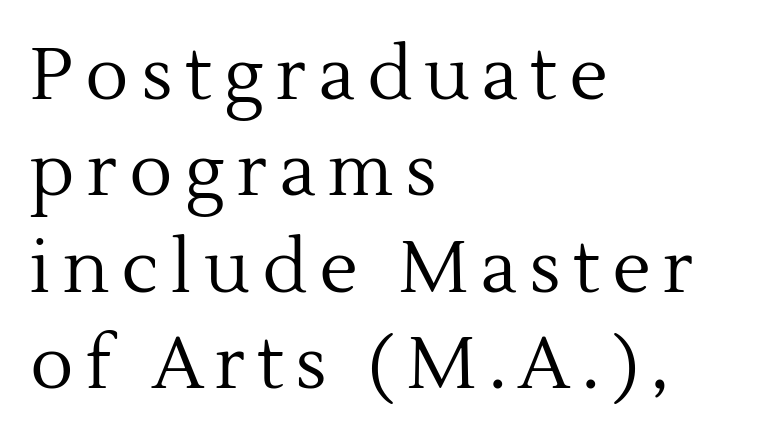
{"serif": "yes", "italic": "no", "bold": "no", "weight": "regular", "width": "normal", "x_height": "medium", "monospaced": "no", "underline": "no", "align": "left", "line_spacing": "normal", "line_spacing_ratio": 1.34, "glyph_px": 72}
